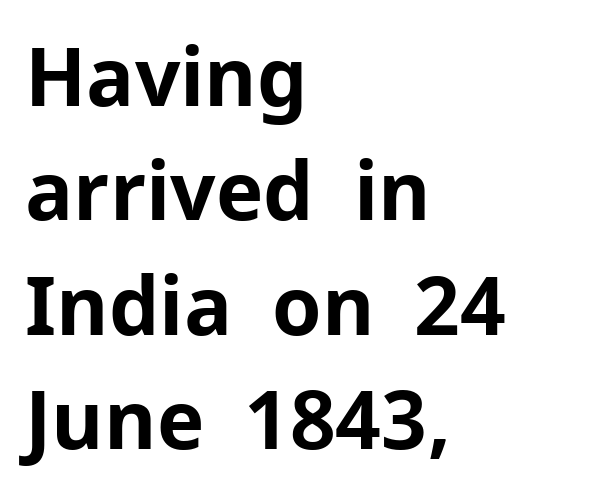
Q: Is the text bold? A: Yes.
Q: Is the text italic (slanted)? A: No, it is upright.
Q: Is the typeface a serif or a sans-serif typeface? A: Sans-serif.
Q: Is the text underlined? A: No.
Q: How is the paragraph aligned? A: Left-aligned.
Q: Is the spacing between letters normal or unusually wide? A: Normal.
Q: Is the spacing between lines tight, normal or loose? A: Normal.
Q: Width (condensed, normal, or wide)? A: Normal.
Q: Stroke contrast? A: Low.
Q: x-height? A: Medium.
Q: Monospaced? A: No.
